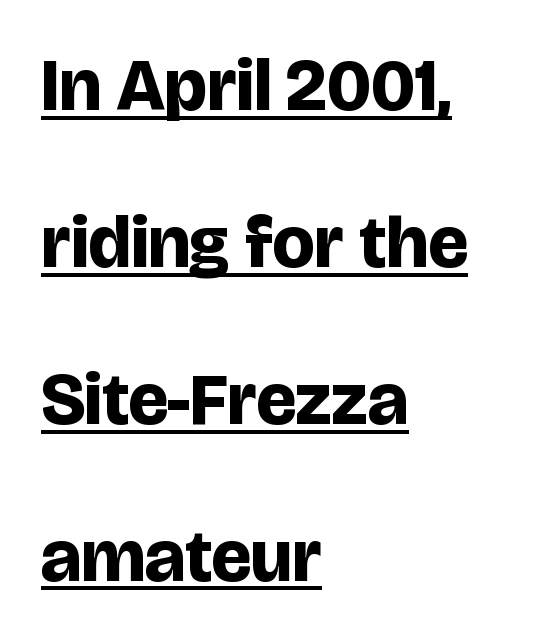
Q: Is the text bold? A: Yes.
Q: Is the text italic (slanted)? A: No, it is upright.
Q: Is the typeface a serif or a sans-serif typeface? A: Sans-serif.
Q: Is the text underlined? A: Yes.
Q: How is the paragraph aligned? A: Left-aligned.
Q: Is the spacing between letters normal or unusually wide? A: Normal.
Q: Is the spacing between lines tight, normal or loose? A: Loose.
Q: Width (condensed, normal, or wide)? A: Normal.
Q: Stroke contrast? A: Low.
Q: x-height? A: Large.
Q: Monospaced? A: No.
